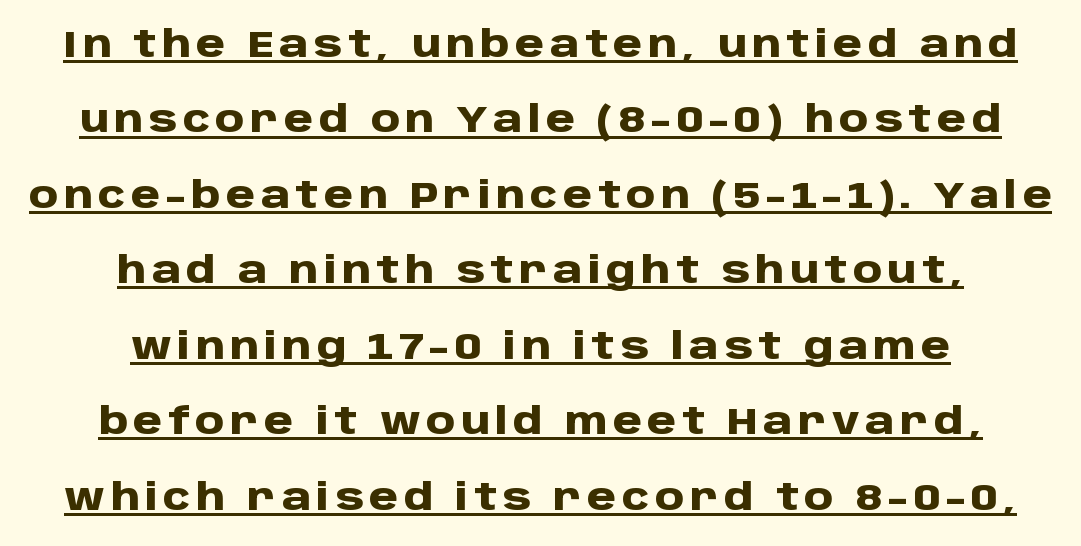
Q: Is the text bold? A: Yes.
Q: Is the text italic (slanted)? A: No, it is upright.
Q: Is the typeface a serif or a sans-serif typeface? A: Sans-serif.
Q: Is the text underlined? A: Yes.
Q: How is the paragraph aligned? A: Centered.
Q: Is the spacing between lines tight, normal or loose? A: Loose.
Q: Width (condensed, normal, or wide)? A: Normal.
Q: Stroke contrast? A: Low.
Q: x-height? A: Large.
Q: Monospaced? A: No.
